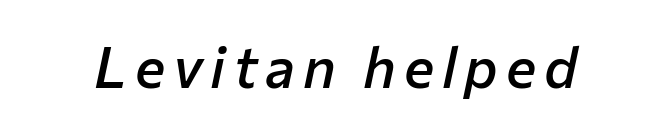
Proportional: the letters do not fall into vertical columns. Any mark beneath the type? The region is blank. This is oblique type, the kind used for emphasis or titles. Students, this is semibold: more ink than regular, less than bold.
